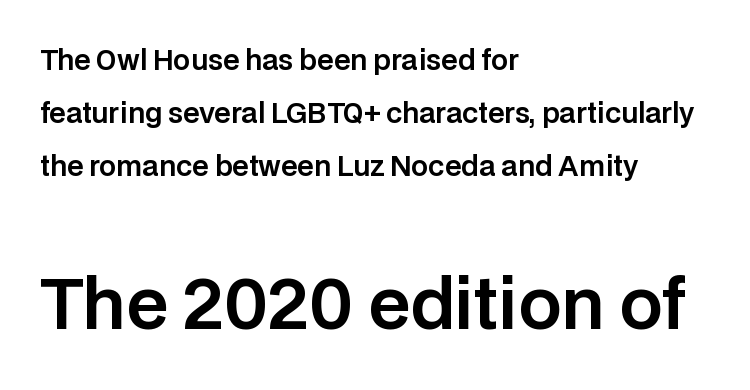
The image shows 68 px sans-serif type, upright; set left-aligned, loose line spacing (1.97x), normal letter spacing, not underlined; the second (bottom) block is 2.52x larger; low stroke contrast and a large x-height.
